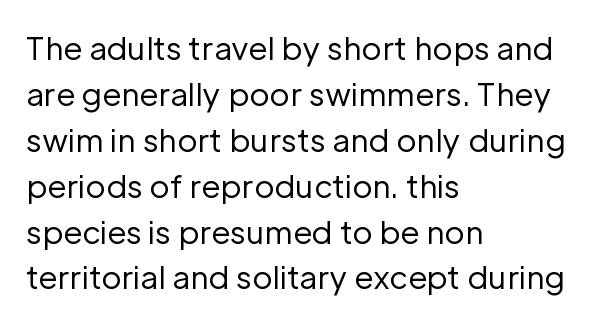
The image shows 31 px regular-weight sans-serif type, upright; set left-aligned, normal line spacing (1.48x), normal letter spacing, not underlined; low stroke contrast and a medium x-height.
